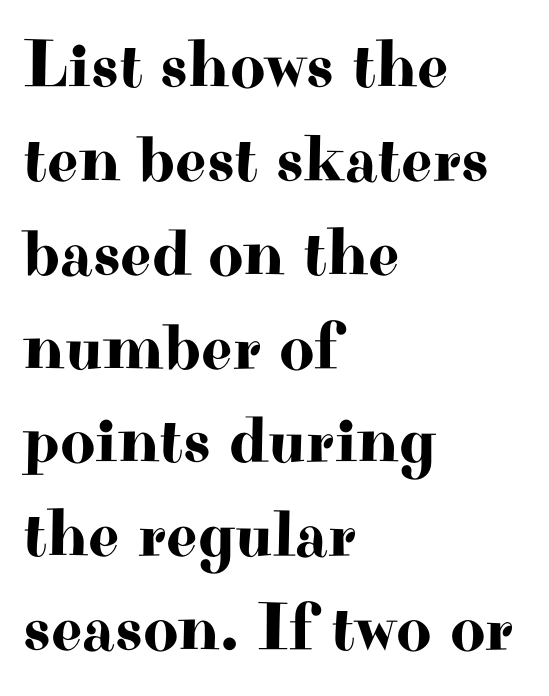
{"serif": "yes", "italic": "no", "width": "wide", "stroke_contrast": "high", "x_height": "small", "monospaced": "no", "underline": "no", "align": "left", "line_spacing": "normal", "line_spacing_ratio": 1.38, "letter_spacing": "normal", "letter_spacing_em": 0.0, "glyph_px": 68}
